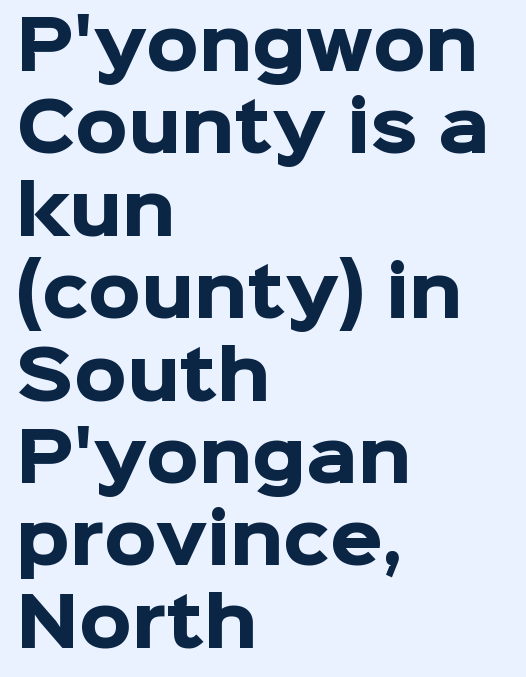
The image shows 67 px heavy sans-serif type, upright; set left-aligned, line spacing 1.23x, normal letter spacing, not underlined; low stroke contrast and a medium x-height.
